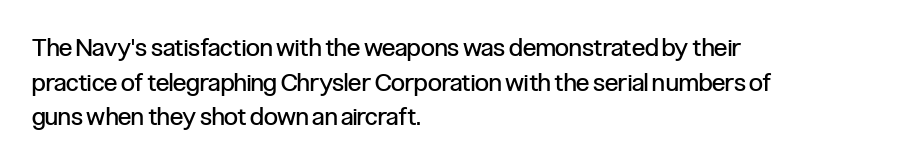
The image shows 25 px text type, upright; set left-aligned, normal line spacing (1.39x), normal letter spacing, not underlined.
